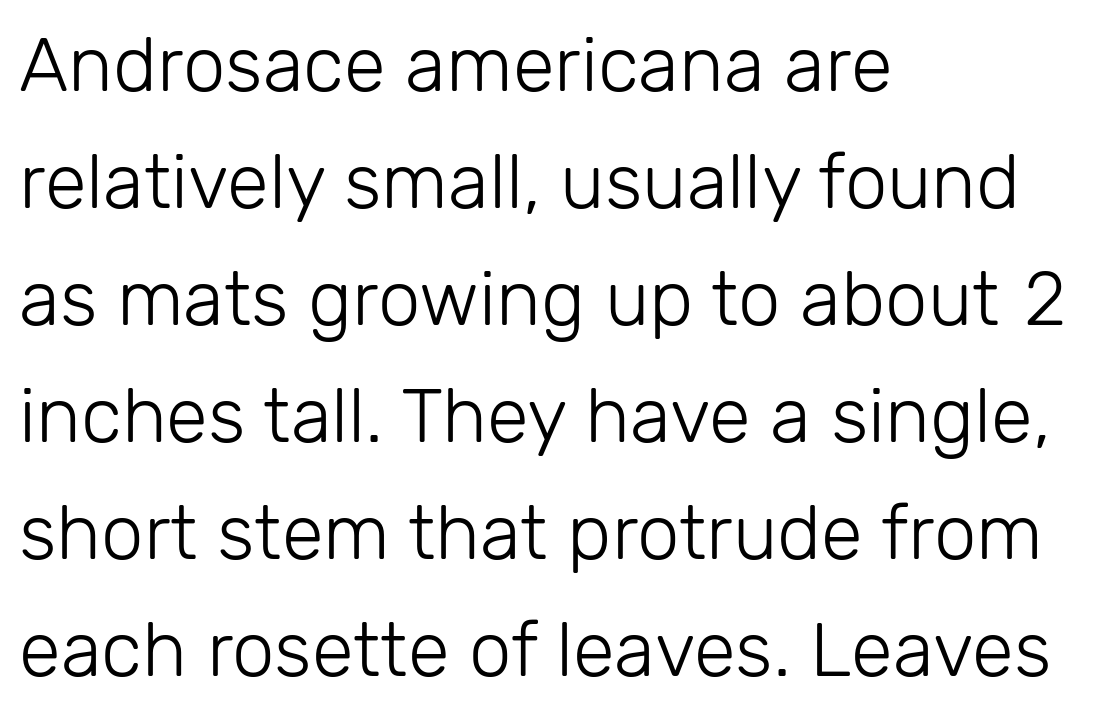
The image shows 76 px light sans-serif type, upright; set left-aligned, normal line spacing (1.54x), normal letter spacing, not underlined; low stroke contrast and a medium x-height.
